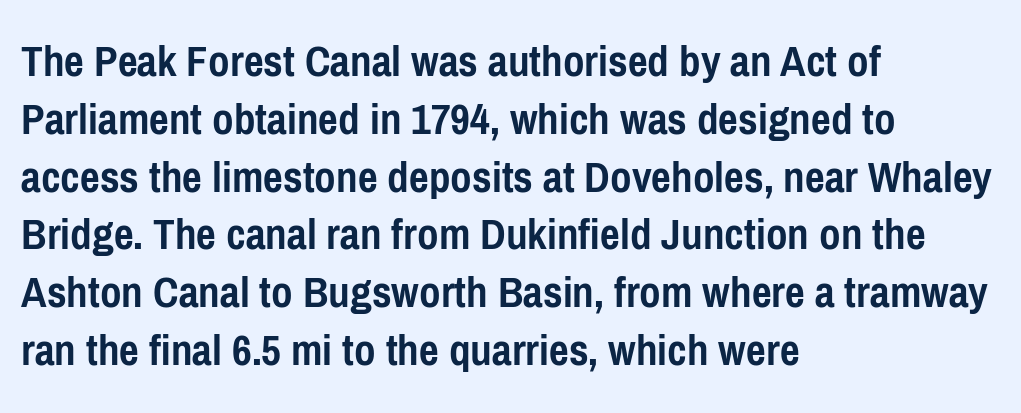
The image shows 47 px semibold, condensed sans-serif type, upright; set left-aligned, line spacing 1.23x, normal letter spacing, not underlined; low stroke contrast and a medium x-height.
